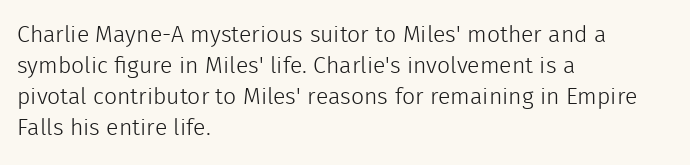
{"italic": "no", "bold": "no", "underline": "no", "align": "left", "line_spacing": "normal", "line_spacing_ratio": 1.35, "letter_spacing": "normal", "letter_spacing_em": 0.0, "glyph_px": 23}
